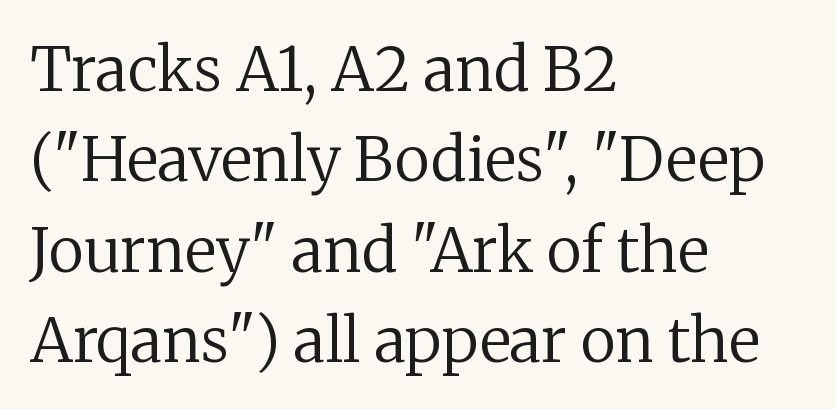
Lines of text with bare space underneath. Letters have the restrained weight of plain body copy at most. The text block is weighted toward the left margin, trailing off unevenly rightward. This sample uses a serif face.
